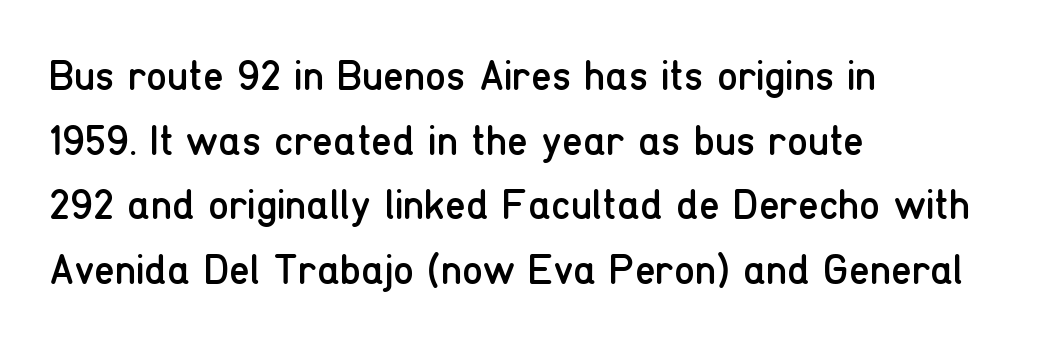
Q: Is the text bold? A: No.
Q: Is the text italic (slanted)? A: No, it is upright.
Q: Is the typeface a serif or a sans-serif typeface? A: Sans-serif.
Q: Is the text underlined? A: No.
Q: How is the paragraph aligned? A: Left-aligned.
Q: Is the spacing between letters normal or unusually wide? A: Normal.
Q: Is the spacing between lines tight, normal or loose? A: Normal.
Q: Width (condensed, normal, or wide)? A: Condensed.
Q: Stroke contrast? A: Low.
Q: x-height? A: Medium.
Q: Monospaced? A: No.
